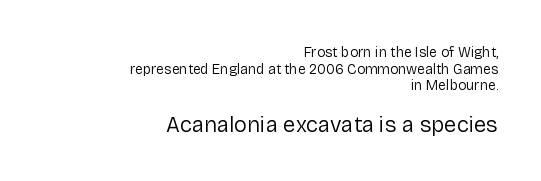
The image shows 22 px text type, upright; set right-aligned, line spacing 1.19x, normal letter spacing, not underlined; the second (bottom) block is 1.57x larger.
